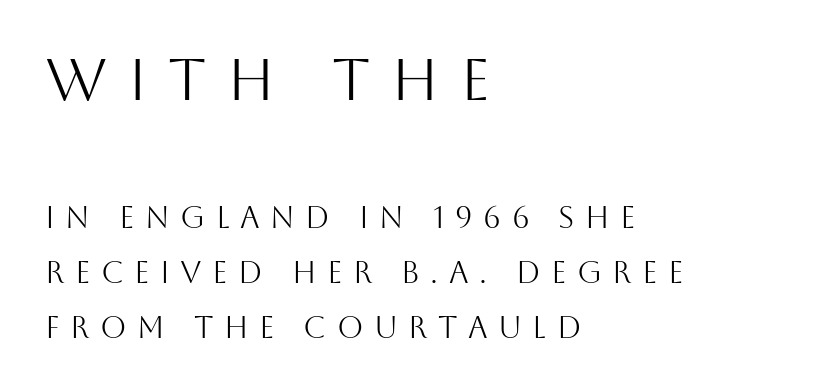
{"serif": "no", "italic": "no", "bold": "no", "weight": "light", "width": "normal", "stroke_contrast": "medium", "x_height": "large", "monospaced": "no", "underline": "no", "align": "left", "line_spacing_ratio": 1.83, "letter_spacing": "wide", "letter_spacing_em": 0.35, "larger_block": "first", "size_ratio": 1.97, "glyph_px": 59}
